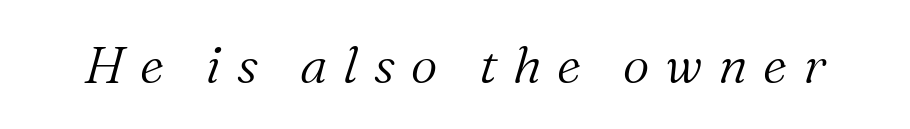
{"serif": "yes", "italic": "yes", "lean": "right", "slant_degrees": 16, "bold": "no", "weight": "light", "width": "normal", "stroke_contrast": "medium", "x_height": "medium", "monospaced": "no", "underline": "no", "letter_spacing": "wide", "letter_spacing_em": 0.3, "glyph_px": 52}
